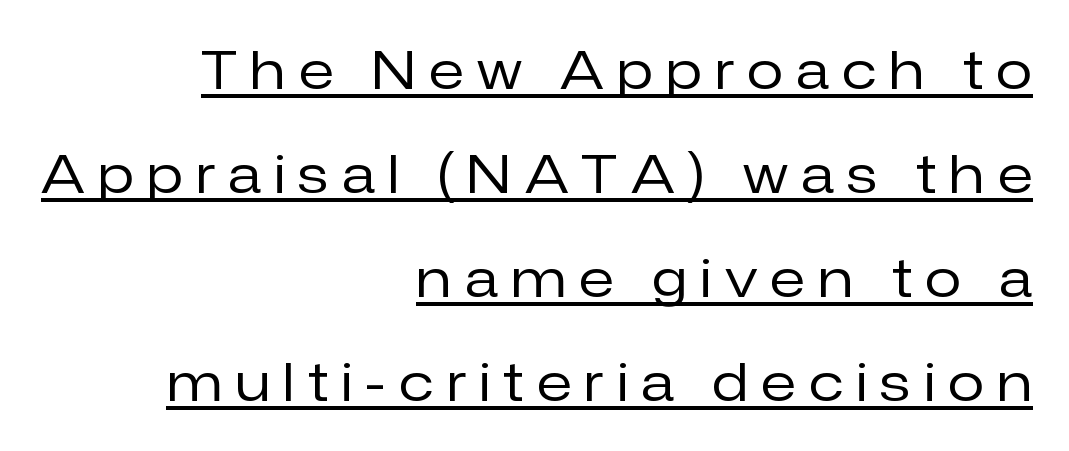
In terms of letterform style, serifs are entirely absent. Each word looks stretched out because of the extra space between its letters. The block of text is sparse from top to bottom, with ample space between rows. A typesetter would call this proportional, since set widths differ per character. Letters have the restrained weight of plain body copy at most. Designer's note — italics off, roman on.
